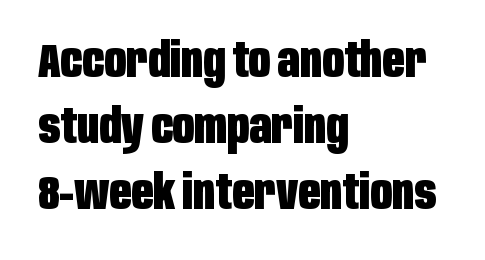
The typesetting leans heavy: a genuine bold. Vertically, the passage feels balanced, rows spaced as you'd expect. Observe the ordinary spacing: letters are neighbours, not strangers. Serif or sans? Sans — the stroke terminals are bare. This sample uses an upright cut, with every glyph sitting square on the baseline. The baseline area is clear.
